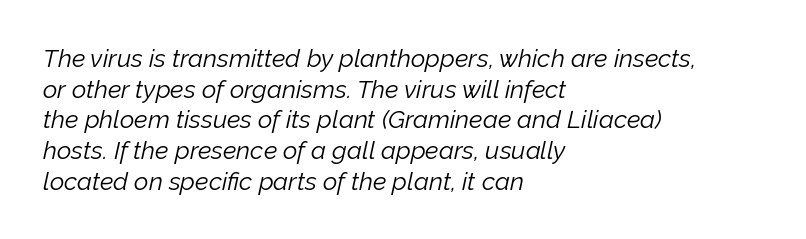
Casual observation: everything's shoved over to the left. The font's italic variant was chosen for this text. A light-to-regular cut is what we see here. Observe the ordinary spacing: letters are neighbours, not strangers.
